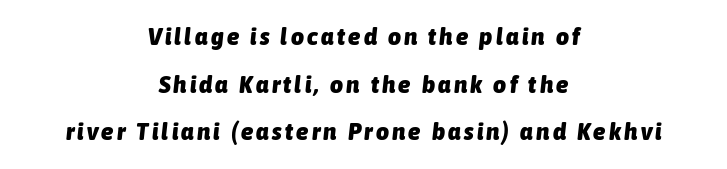
Q: Is the text bold? A: Yes.
Q: Is the text italic (slanted)? A: Yes, it leans right by about 6 degrees.
Q: Is the text underlined? A: No.
Q: How is the paragraph aligned? A: Centered.
Q: Is the spacing between lines tight, normal or loose? A: Loose.
